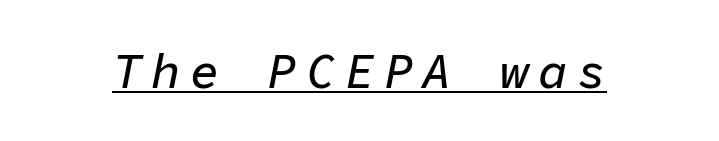
Posture: slanted. This sample has the even, mechanical cadence of fixed-width lettering. This is underlined copy, the kind a proofreader might mark for attention.
